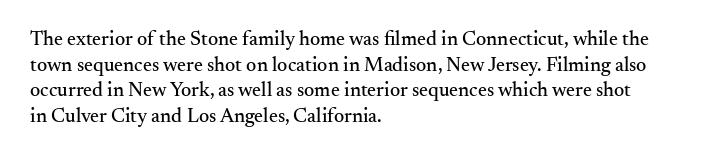
Nobody drew a line under any word here. Italic? Not at all — the glyphs are vertical. The rendering uses a moderate line-height, typical for paragraphs. You could call the tracking neutral — neither tight nor loose. This sample is left-justified, so line endings fall wherever the words run out.
